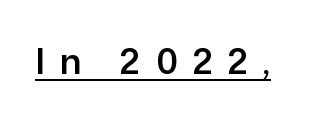
The image shows 35 px sans-serif type, upright; set unusually wide letter spacing (+0.44 em), underlined; low stroke contrast and a medium x-height.
